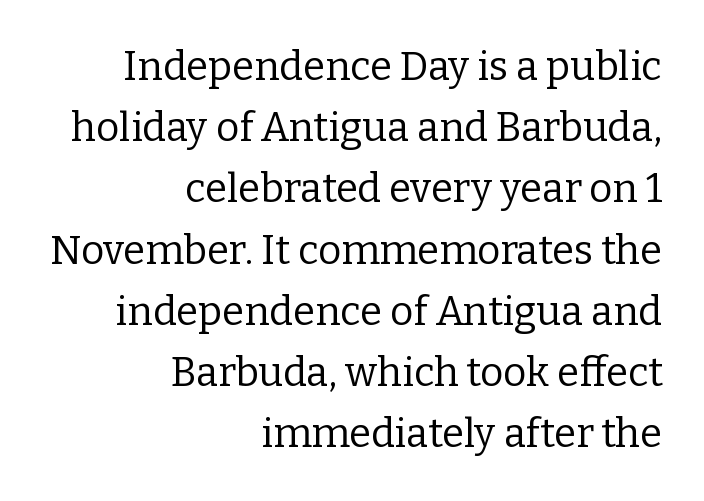
This sample keeps an unexceptional amount of space between lines. These lines are rendered in a variable-pitch font. Italic? Not at all — the glyphs are vertical. Type without underlining. Letter spacing: default. Short and long lines alike share a common ending point at right.
